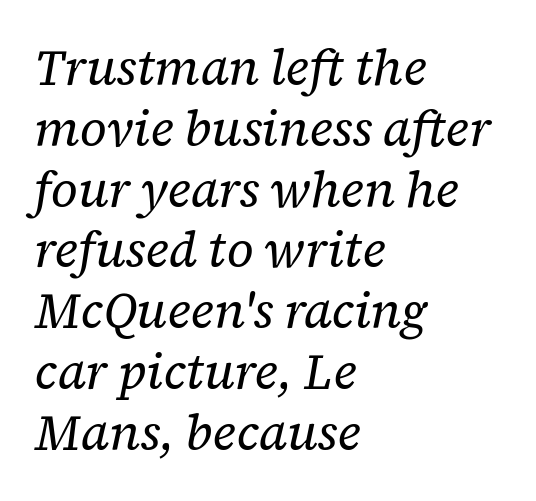
Do the characters align in a grid? No, the font is proportional. Words float on clear page, feet unadorned. Characters are canted at an angle relative to the baseline's perpendicular. The paragraph has a hard left edge and a soft right edge.
